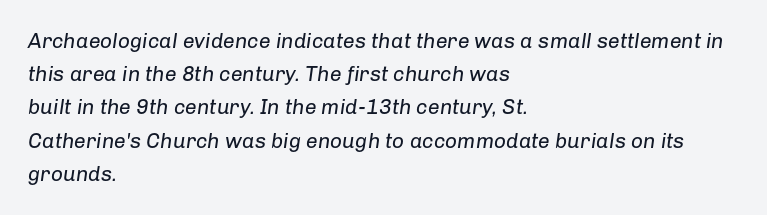
No extra tracking has been applied to these lines. The axis of the letterforms is tilted away from vertical. Compared with typical paragraphs, the rows here are spaced about the same. Line beginnings align vertically; line endings do not. This reads as an unemphasized weight, regular at the heaviest. Check the space under the baseline: it is left empty.
